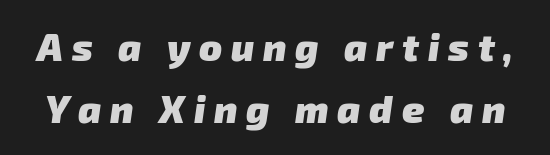
{"serif": "no", "bold": "yes", "weight": "heavy", "width": "normal", "stroke_contrast": "low", "x_height": "medium", "monospaced": "no", "underline": "no", "line_spacing": "normal", "line_spacing_ratio": 1.64, "letter_spacing": "wide", "letter_spacing_em": 0.23, "glyph_px": 38}
